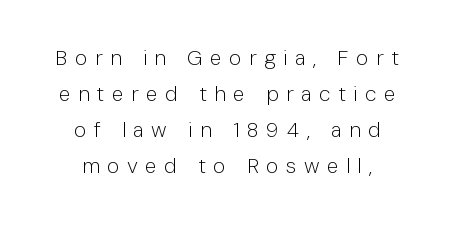
Tracking here is generous; glyphs stand well apart from one another. Letters have the restrained weight of plain body copy at most. In terms of posture, this sample is upright. Teacher's note: observe the equal gaps on both sides — that is centered alignment.
